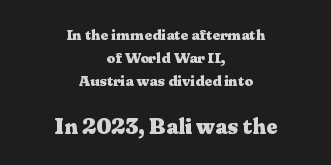
The image shows 22 px bold type, upright; set centered, normal line spacing (1.54x), normal letter spacing, not underlined; the second (bottom) block is 1.47x larger.
